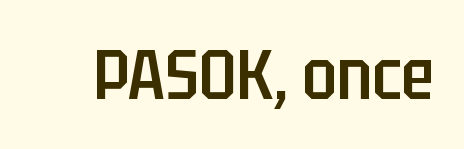
Q: Is the text bold? A: Semi-bold.
Q: Is the text italic (slanted)? A: No, it is upright.
Q: Is the typeface a serif or a sans-serif typeface? A: Sans-serif.
Q: Is the text underlined? A: No.
Q: Is the spacing between letters normal or unusually wide? A: Normal.
Q: Width (condensed, normal, or wide)? A: Condensed.
Q: Stroke contrast? A: Low.
Q: x-height? A: Large.
Q: Monospaced? A: No.
